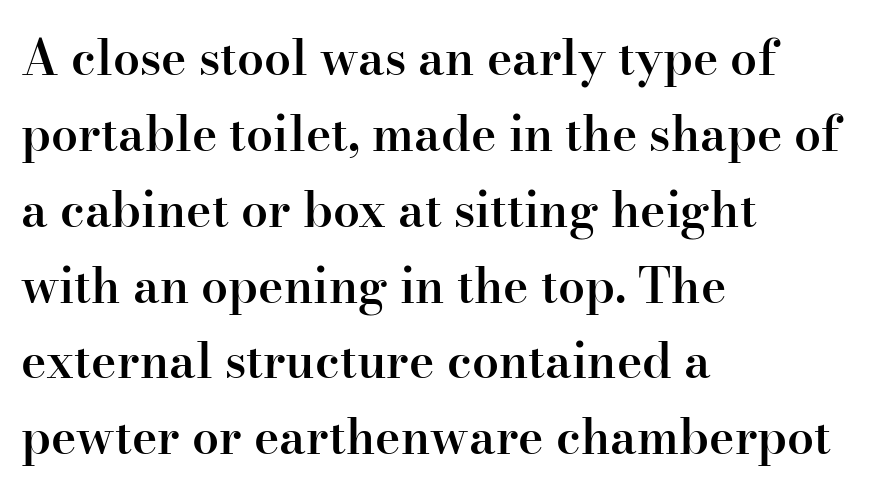
Q: Is the text bold? A: Semi-bold.
Q: Is the text italic (slanted)? A: No, it is upright.
Q: Is the typeface a serif or a sans-serif typeface? A: Serif.
Q: Is the text underlined? A: No.
Q: How is the paragraph aligned? A: Left-aligned.
Q: Is the spacing between letters normal or unusually wide? A: Normal.
Q: Is the spacing between lines tight, normal or loose? A: Normal.
Q: Width (condensed, normal, or wide)? A: Normal.
Q: Stroke contrast? A: High.
Q: x-height? A: Small.
Q: Monospaced? A: No.
